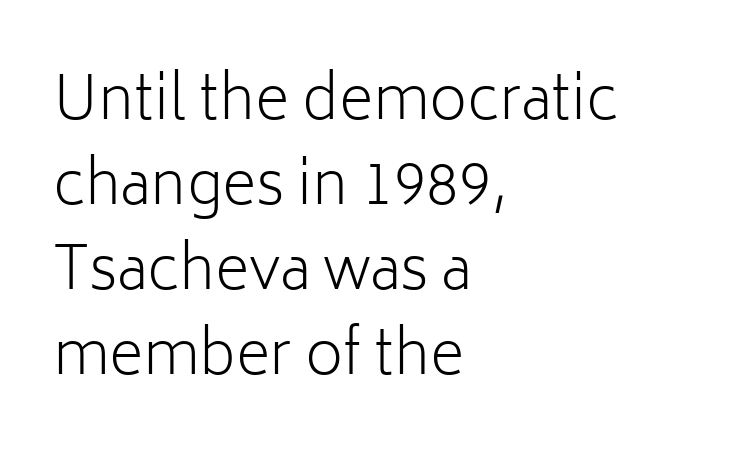
{"serif": "no", "italic": "no", "bold": "no", "weight": "light", "width": "normal", "stroke_contrast": "low", "x_height": "medium", "monospaced": "no", "underline": "no", "align": "left", "line_spacing": "normal", "line_spacing_ratio": 1.44, "letter_spacing": "normal", "letter_spacing_em": 0.0, "glyph_px": 59}
